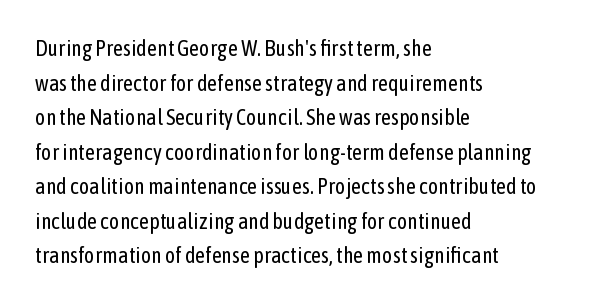
Which margin do the lines hug? The left one — the right edge is uneven. This is roman type, the default non-slanted kind. Summary of vertical rhythm: regular, with standard interline spacing. These glyphs show unthickened strokes, regular width or finer. The rendering keeps characters at their native spacing. The gap between lines stays unmarked.
